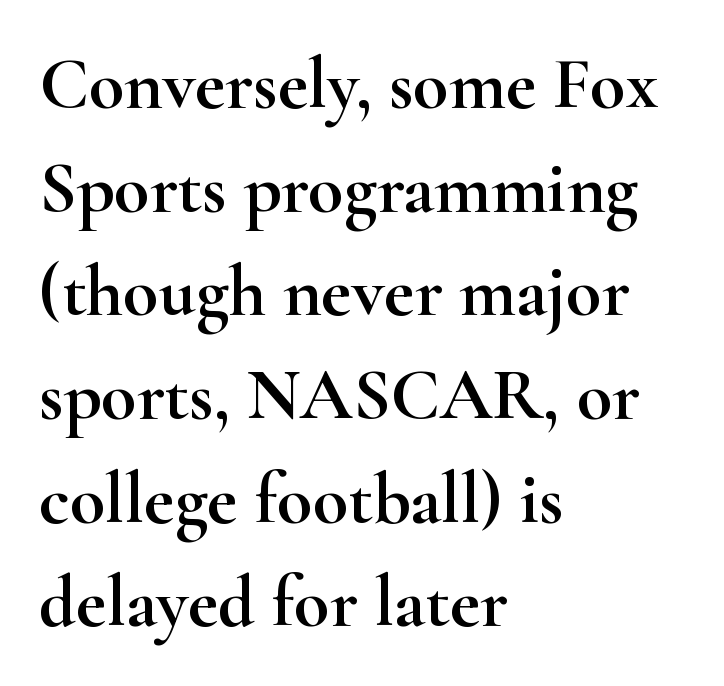
{"serif": "yes", "italic": "no", "width": "wide", "stroke_contrast": "high", "x_height": "small", "monospaced": "no", "underline": "no", "align": "left", "line_spacing": "normal", "line_spacing_ratio": 1.42, "letter_spacing": "normal", "letter_spacing_em": 0.0, "glyph_px": 73}
